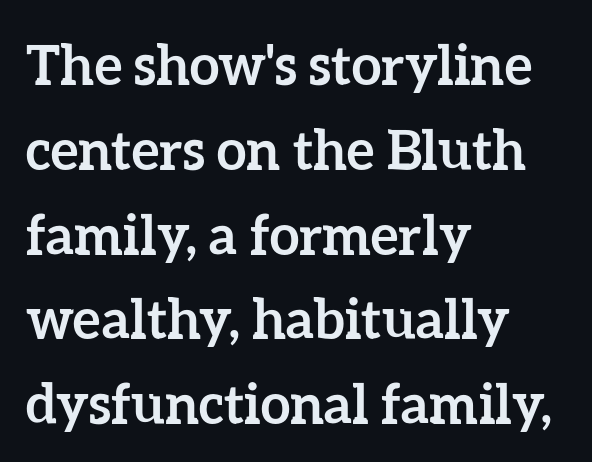
The passage shown has conventional tracking throughout. You can tell it's not italic because the verticals are truly vertical. A bare baseline throughout the passage. These lines are rendered in a variable-pitch font. This rendering uses left alignment, leaving the right contour irregular.
